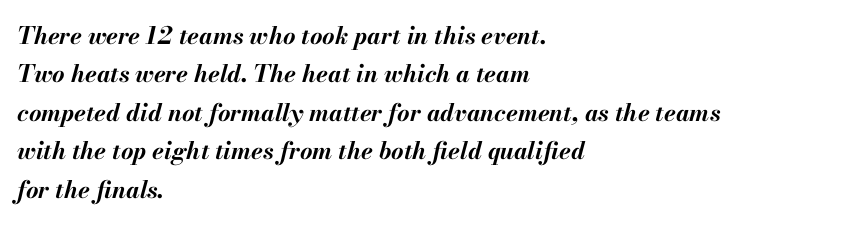
The image shows 24 px bold type, italic (leaning right); set left-aligned, normal line spacing (1.6x), normal letter spacing, not underlined.
